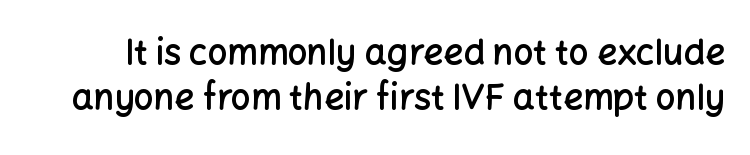
Q: Is the text bold? A: Semi-bold.
Q: Is the text italic (slanted)? A: No, it is upright.
Q: Is the typeface a serif or a sans-serif typeface? A: Sans-serif.
Q: Is the text underlined? A: No.
Q: Is the spacing between letters normal or unusually wide? A: Normal.
Q: Is the spacing between lines tight, normal or loose? A: Normal.
Q: Width (condensed, normal, or wide)? A: Normal.
Q: Stroke contrast? A: Low.
Q: x-height? A: Medium.
Q: Monospaced? A: No.
